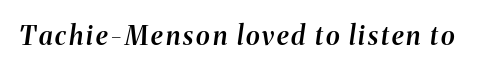
The image shows 26 px text type, italic (leaning right); set not underlined.
